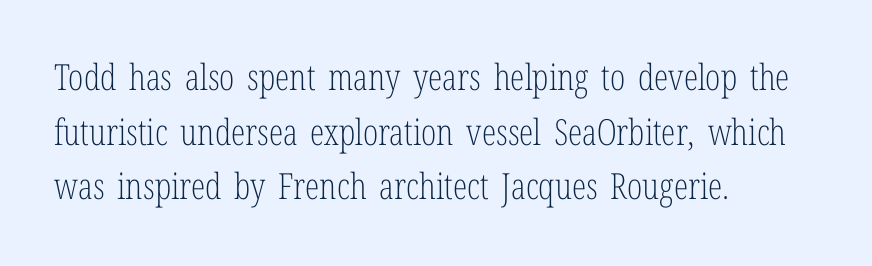
The image shows 36 px light, condensed serif type, upright; set left-aligned, normal line spacing (1.52x), normal letter spacing, not underlined; low stroke contrast and a medium x-height.
